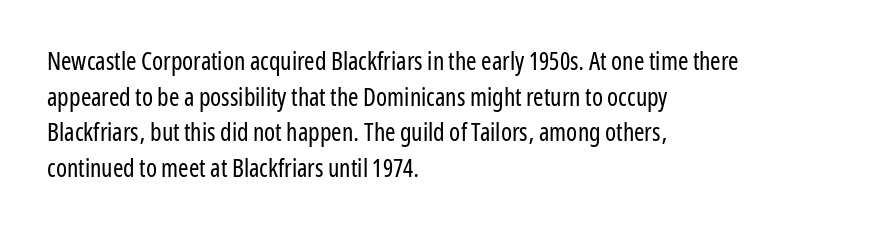
No word sits above an underline. These lines stack with their left ends in a neat column. The line-height multiplier appears to be the usual default. Ordinary non-slanted type is in use. Students, note that the glyphs here touch the page at normal intervals.
